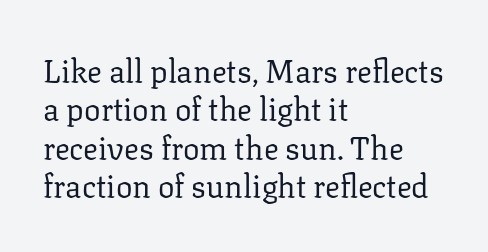
{"serif": "yes", "italic": "no", "bold": "no", "weight": "regular", "width": "normal", "stroke_contrast": "low", "x_height": "medium", "monospaced": "no", "underline": "no", "align": "left", "line_spacing_ratio": 1.24, "letter_spacing": "normal", "letter_spacing_em": 0.0, "glyph_px": 31}
